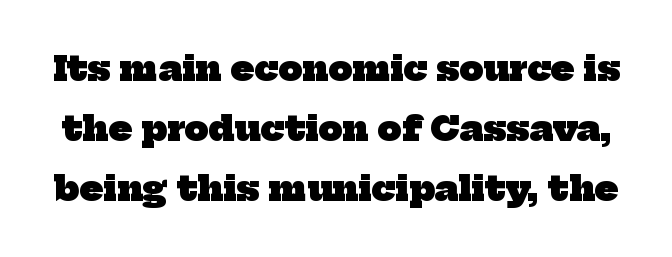
Q: Is the text bold? A: Yes.
Q: Is the typeface a serif or a sans-serif typeface? A: Serif.
Q: Is the text underlined? A: No.
Q: Is the spacing between letters normal or unusually wide? A: Normal.
Q: Width (condensed, normal, or wide)? A: Normal.
Q: Stroke contrast? A: Low.
Q: x-height? A: Medium.
Q: Monospaced? A: No.
